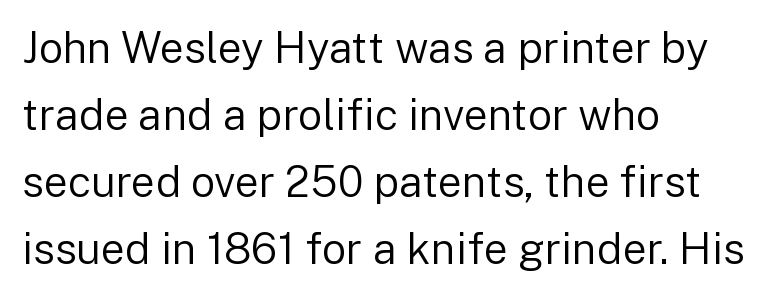
Q: Is the text bold? A: No.
Q: Is the text italic (slanted)? A: No, it is upright.
Q: Is the typeface a serif or a sans-serif typeface? A: Sans-serif.
Q: Is the text underlined? A: No.
Q: How is the paragraph aligned? A: Left-aligned.
Q: Is the spacing between letters normal or unusually wide? A: Normal.
Q: Is the spacing between lines tight, normal or loose? A: Normal.
Q: Width (condensed, normal, or wide)? A: Normal.
Q: Stroke contrast? A: Low.
Q: x-height? A: Medium.
Q: Monospaced? A: No.
